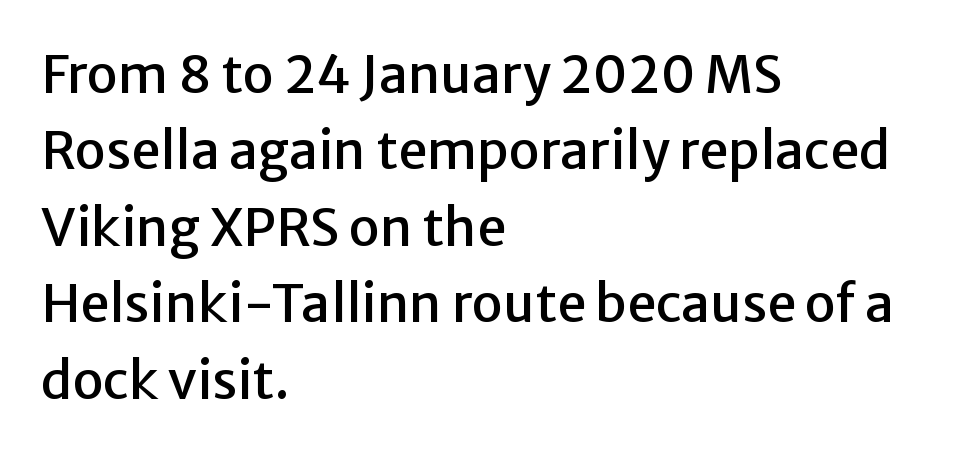
Q: Is the text italic (slanted)? A: No, it is upright.
Q: Is the typeface a serif or a sans-serif typeface? A: Sans-serif.
Q: Is the text underlined? A: No.
Q: How is the paragraph aligned? A: Left-aligned.
Q: Is the spacing between letters normal or unusually wide? A: Normal.
Q: Is the spacing between lines tight, normal or loose? A: Normal.
Q: Width (condensed, normal, or wide)? A: Normal.
Q: Stroke contrast? A: Low.
Q: x-height? A: Medium.
Q: Monospaced? A: No.
